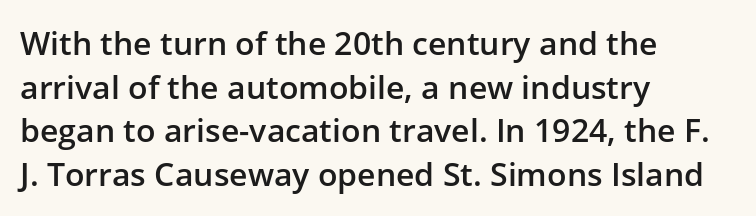
{"serif": "no", "italic": "no", "bold": "semi", "weight": "semibold", "width": "normal", "stroke_contrast": "low", "x_height": "medium", "monospaced": "no", "underline": "no", "align": "left", "line_spacing": "normal", "line_spacing_ratio": 1.36, "letter_spacing": "normal", "letter_spacing_em": 0.0, "glyph_px": 32}
